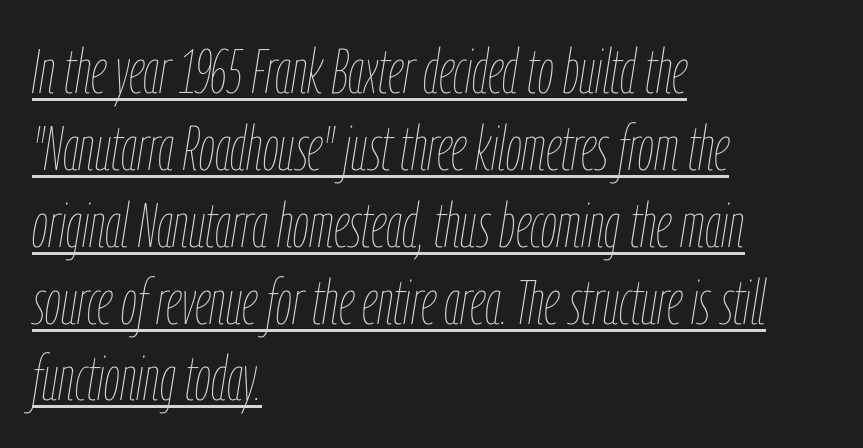
{"italic": "yes", "lean": "right", "slant_degrees": 9, "bold": "no", "weight": "thin", "width": "condensed", "stroke_contrast": "low", "x_height": "medium", "monospaced": "no", "underline": "yes", "align": "left", "line_spacing_ratio": 1.22, "letter_spacing": "normal", "letter_spacing_em": 0.0, "glyph_px": 63}
